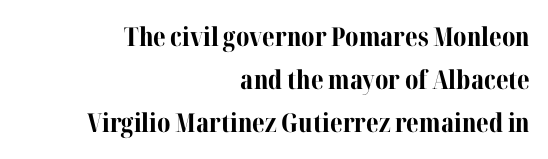
Students, note that the glyphs here touch the page at normal intervals. These lines were composed using upright roman letters. Descender tails drop into unmarked territory. Horizontal bands of white between lines are of average thickness. Each line ends at the same right margin while the left side varies. The strokes are fattened all the way to bold.
